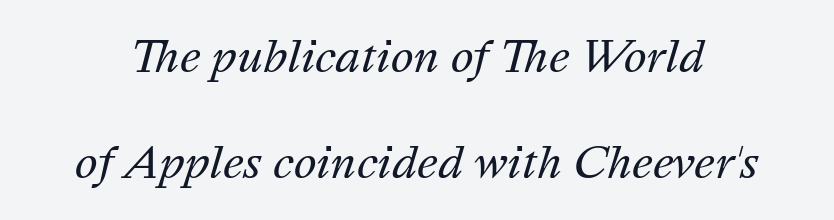
Reading down the column, the eye jumps a long way to each next line. Summary of weight: not heavy and not bold. The glyphs look as if they've been sheared to an angle. A typesetter would call this proportional, since set widths differ per character. Characters follow at the spacing the type designer built in.
